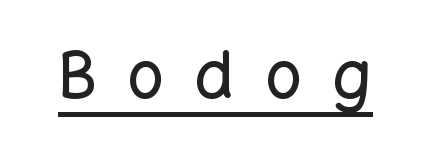
{"serif": "no", "italic": "no", "width": "normal", "stroke_contrast": "low", "x_height": "medium", "monospaced": "no", "underline": "yes", "letter_spacing": "wide", "letter_spacing_em": 0.46, "glyph_px": 66}
